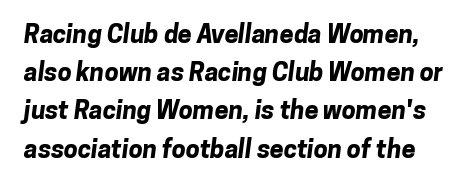
{"bold": "yes", "underline": "no", "line_spacing": "normal", "line_spacing_ratio": 1.53, "letter_spacing": "normal", "letter_spacing_em": 0.0, "glyph_px": 25}
